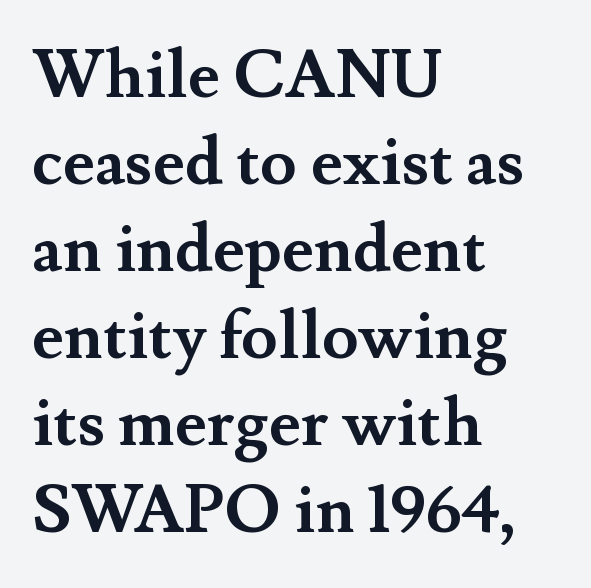
{"serif": "yes", "italic": "no", "bold": "yes", "weight": "semibold", "width": "normal", "stroke_contrast": "medium", "x_height": "small", "monospaced": "no", "underline": "no", "align": "left", "line_spacing": "normal", "line_spacing_ratio": 1.3, "letter_spacing": "normal", "letter_spacing_em": 0.0, "glyph_px": 67}
